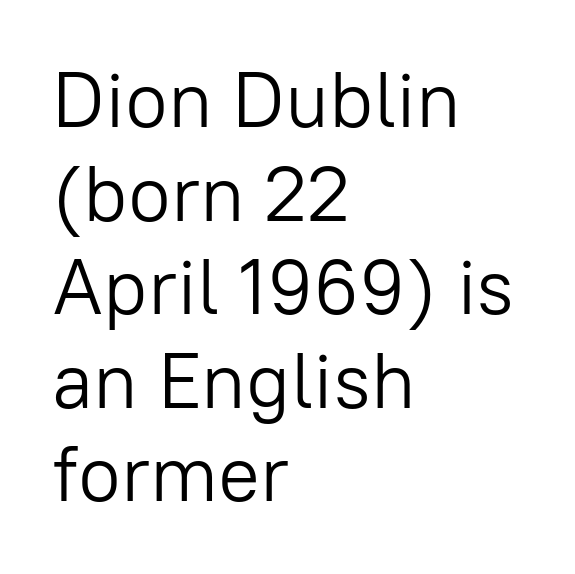
Q: Is the text bold? A: No.
Q: Is the text italic (slanted)? A: No, it is upright.
Q: Is the typeface a serif or a sans-serif typeface? A: Sans-serif.
Q: Is the text underlined? A: No.
Q: How is the paragraph aligned? A: Left-aligned.
Q: Is the spacing between letters normal or unusually wide? A: Normal.
Q: Width (condensed, normal, or wide)? A: Normal.
Q: Stroke contrast? A: Low.
Q: x-height? A: Medium.
Q: Monospaced? A: No.
